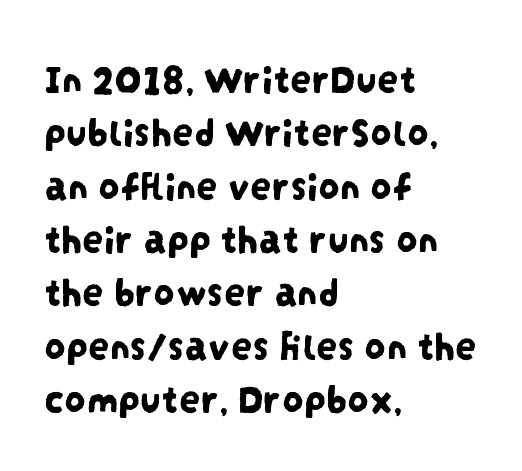
The image shows 42 px condensed sans-serif type; set left-aligned, normal line spacing (1.27x), normal letter spacing, not underlined; low stroke contrast and a large x-height.
